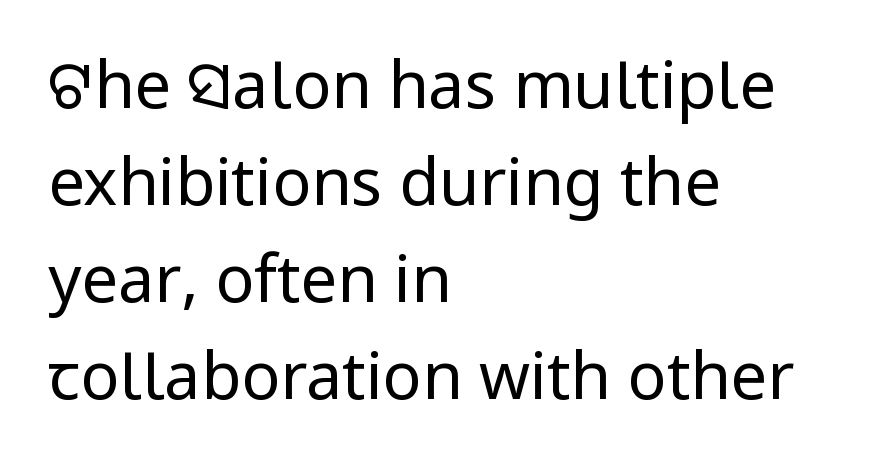
{"serif": "no", "italic": "no", "bold": "no", "weight": "regular", "width": "normal", "stroke_contrast": "low", "x_height": "medium", "monospaced": "no", "underline": "no", "align": "left", "line_spacing": "normal", "line_spacing_ratio": 1.49, "letter_spacing": "normal", "letter_spacing_em": 0.0, "glyph_px": 65}
